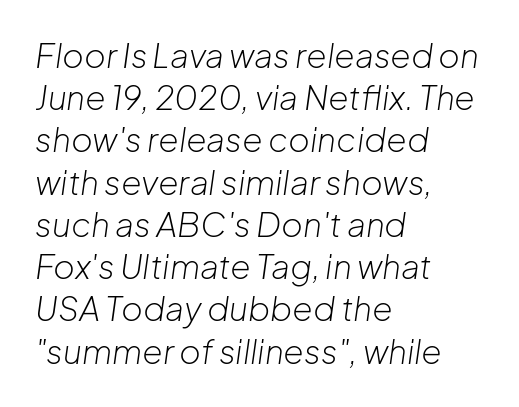
The image shows 33 px light type, italic (leaning right); set left-aligned, normal line spacing (1.28x), normal letter spacing, not underlined; low stroke contrast and a medium x-height.
